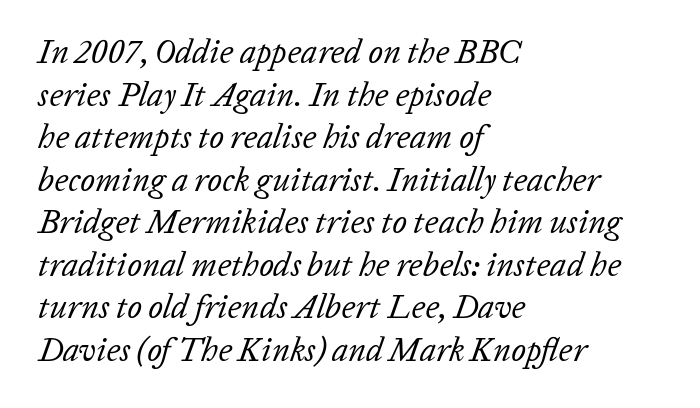
{"italic": "yes", "lean": "right", "slant_degrees": 20, "bold": "no", "weight": "regular", "width": "normal", "stroke_contrast": "low", "x_height": "medium", "monospaced": "no", "underline": "no", "align": "left", "line_spacing": "normal", "line_spacing_ratio": 1.29, "letter_spacing": "normal", "letter_spacing_em": 0.0, "glyph_px": 33}
